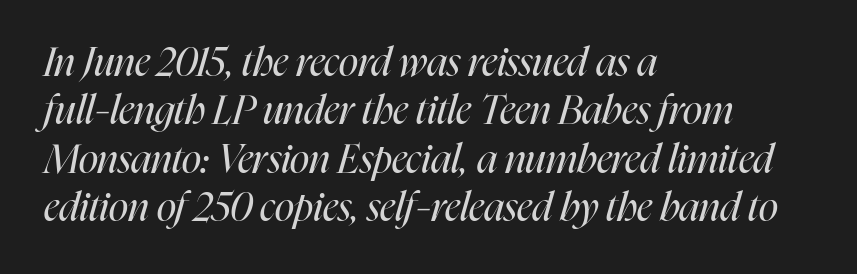
The image shows 40 px regular-weight, condensed type, italic (leaning right); set left-aligned, line spacing 1.21x, normal letter spacing, not underlined; high stroke contrast and a medium x-height.
